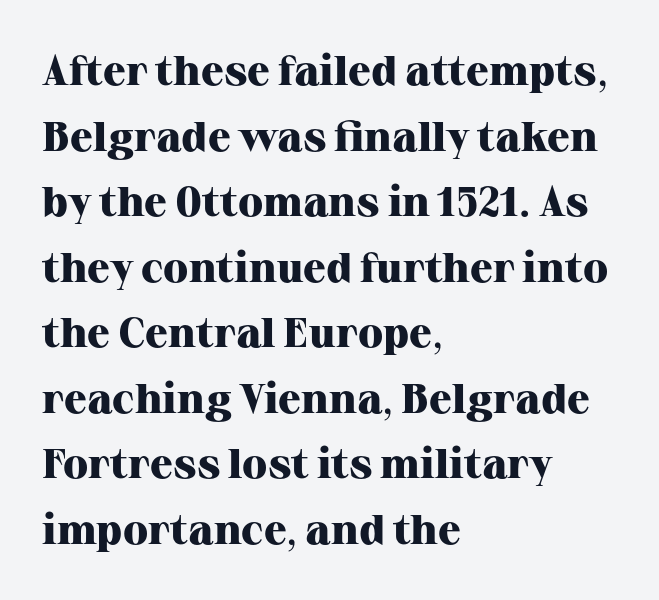
The image shows 42 px heavy serif type, upright; set left-aligned, normal line spacing (1.56x), normal letter spacing, not underlined; high stroke contrast and a medium x-height.
